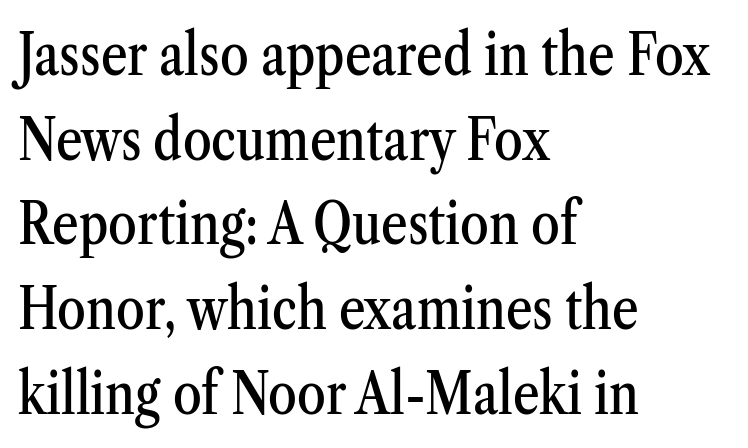
The image shows 58 px condensed serif type, upright; set left-aligned, normal line spacing (1.46x), normal letter spacing, not underlined; medium stroke contrast and a medium x-height.
